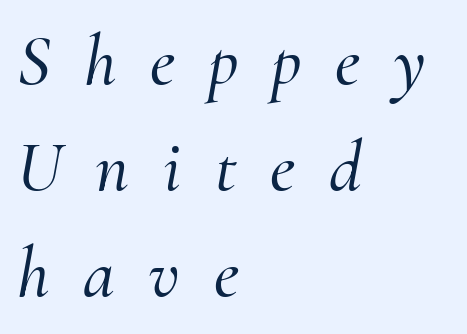
Q: Is the text italic (slanted)? A: Yes, it leans right by about 10 degrees.
Q: Is the typeface a serif or a sans-serif typeface? A: Serif.
Q: Is the text underlined? A: No.
Q: How is the paragraph aligned? A: Left-aligned.
Q: Is the spacing between letters normal or unusually wide? A: Unusually wide.
Q: Is the spacing between lines tight, normal or loose? A: Normal.
Q: Width (condensed, normal, or wide)? A: Normal.
Q: Stroke contrast? A: Medium.
Q: x-height? A: Small.
Q: Monospaced? A: No.
